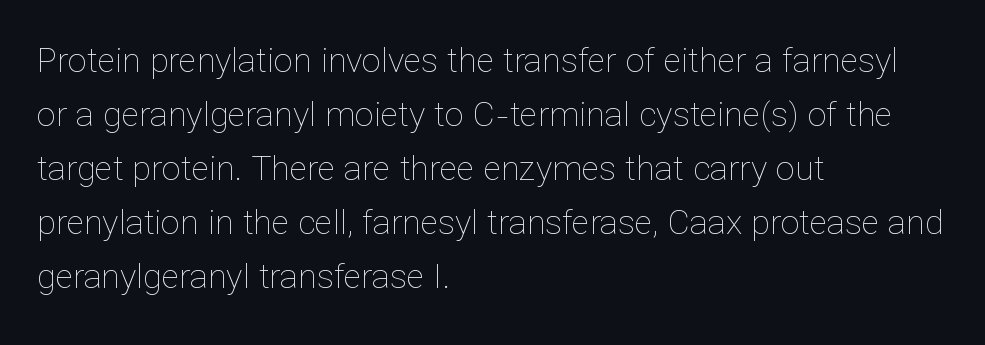
{"italic": "no", "bold": "no", "weight": "thin", "width": "normal", "stroke_contrast": "low", "x_height": "medium", "monospaced": "no", "underline": "no", "align": "left", "line_spacing": "normal", "line_spacing_ratio": 1.59, "letter_spacing": "normal", "letter_spacing_em": 0.0, "glyph_px": 34}
